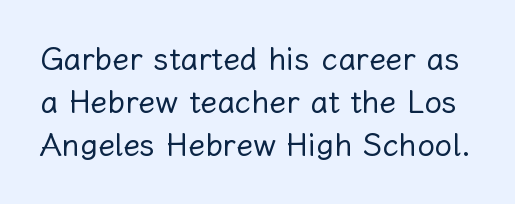
The image shows 31 px regular-weight type, upright; set normal line spacing (1.39x), normal letter spacing, not underlined; low stroke contrast and a medium x-height.
